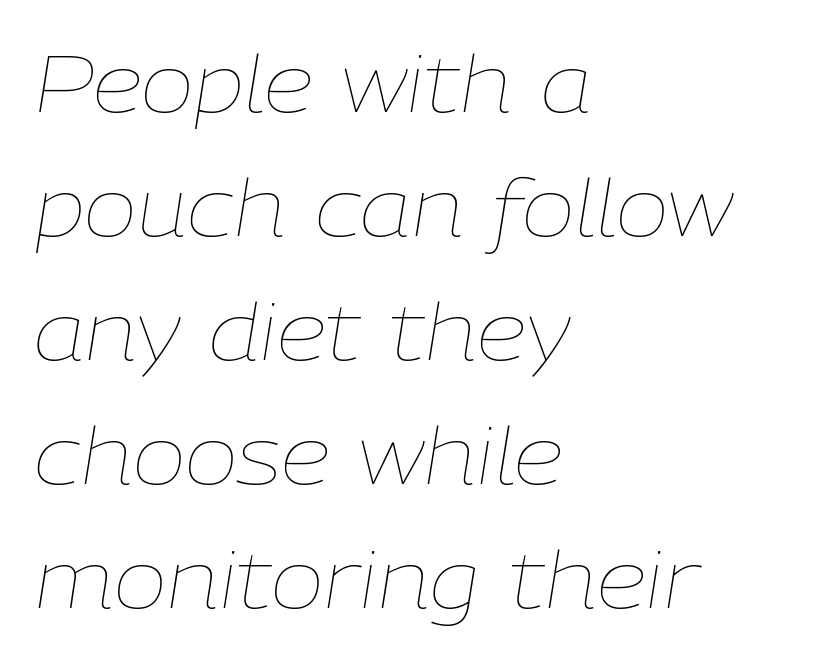
{"italic": "yes", "lean": "right", "slant_degrees": 9, "bold": "no", "weight": "thin", "width": "normal", "stroke_contrast": "low", "x_height": "medium", "monospaced": "no", "underline": "no", "align": "left", "line_spacing": "normal", "line_spacing_ratio": 1.55, "letter_spacing": "normal", "letter_spacing_em": 0.0, "glyph_px": 80}
